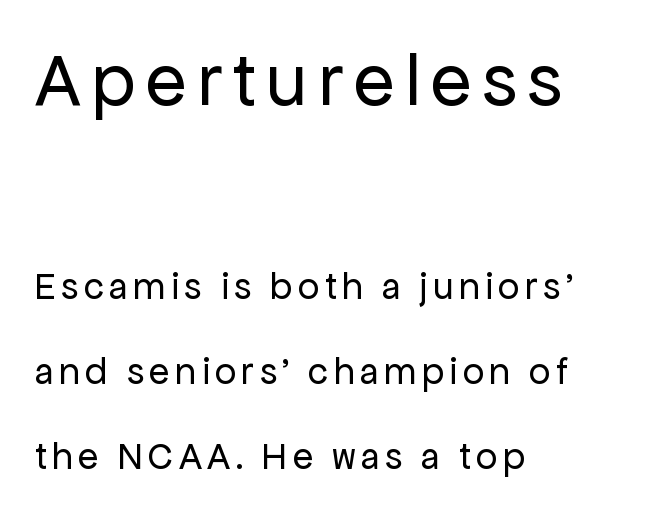
The image shows 75 px regular-weight sans-serif type, upright; set left-aligned, loose line spacing (2.24x), not underlined; the first (top) block is 1.97x larger; low stroke contrast and a medium x-height.
